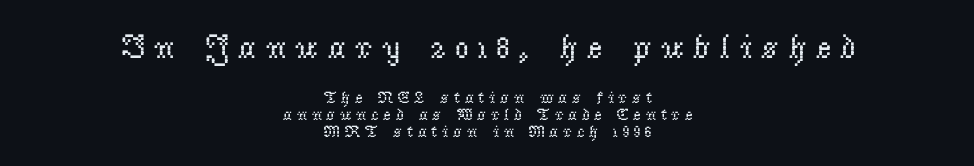
{"serif": "yes", "italic": "no", "bold": "no", "weight": "regular", "width": "normal", "stroke_contrast": "low", "x_height": "small", "monospaced": "no", "underline": "no", "align": "center", "line_spacing": "tight", "line_spacing_ratio": 1.01, "letter_spacing": "wide", "letter_spacing_em": 0.26, "larger_block": "first", "size_ratio": 2.0, "glyph_px": 34}
